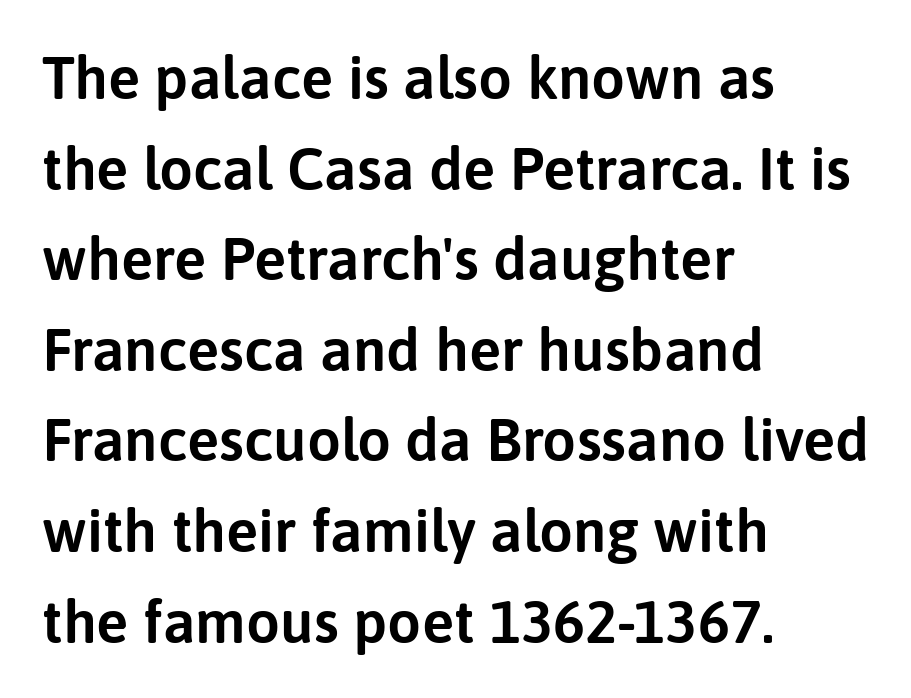
{"serif": "no", "italic": "no", "width": "normal", "stroke_contrast": "low", "x_height": "medium", "monospaced": "no", "underline": "no", "align": "left", "line_spacing": "normal", "line_spacing_ratio": 1.51, "letter_spacing": "normal", "letter_spacing_em": 0.0, "glyph_px": 60}
